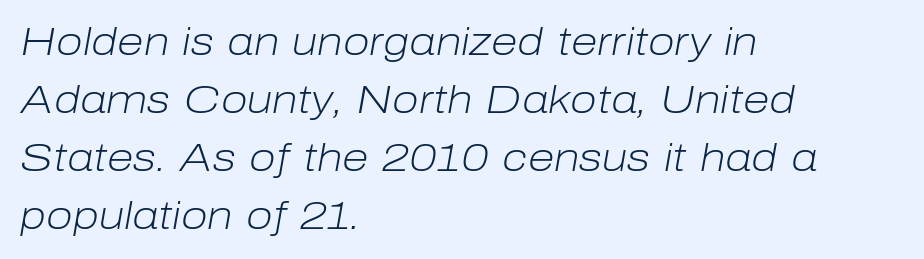
Q: Is the text bold? A: No.
Q: Is the text italic (slanted)? A: Yes, it leans right by about 10 degrees.
Q: Is the text underlined? A: No.
Q: How is the paragraph aligned? A: Left-aligned.
Q: Is the spacing between letters normal or unusually wide? A: Normal.
Q: Is the spacing between lines tight, normal or loose? A: Normal.
Q: Width (condensed, normal, or wide)? A: Normal.
Q: Stroke contrast? A: Low.
Q: x-height? A: Medium.
Q: Monospaced? A: No.
